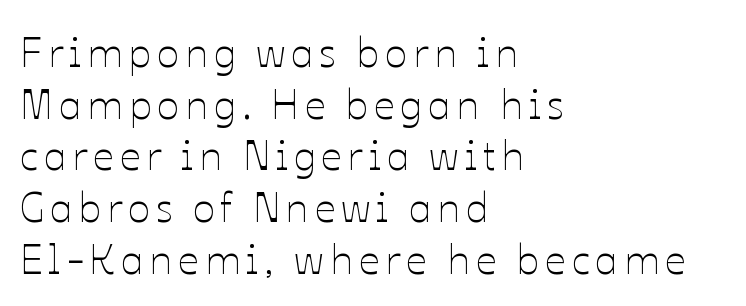
The image shows 41 px thin type, upright; set left-aligned, normal line spacing (1.26x), not underlined; low stroke contrast and a medium x-height.
